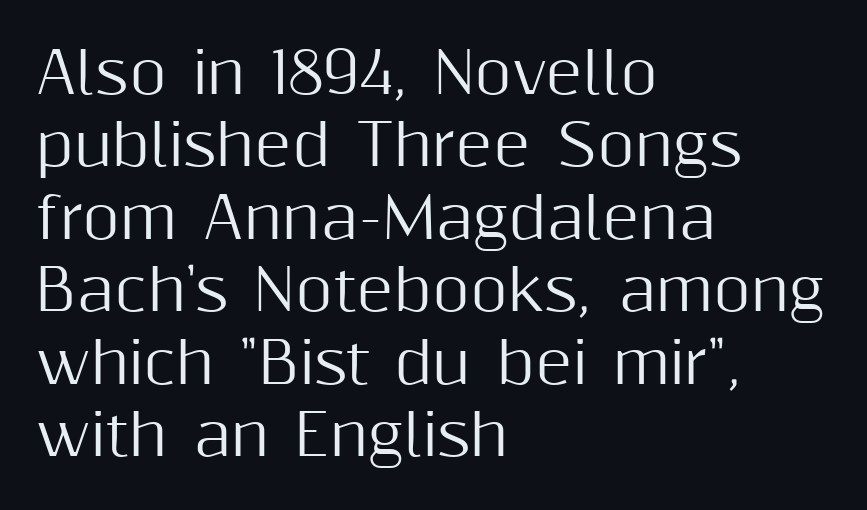
Words float on clear page, feet unadorned. I'd call this a sans setting — the letters go barefoot. A normal amount of white space separates one row of letters from the next. The letters stand straight up with perfectly vertical stems. Left-aligned paragraph, ragged on the right.
